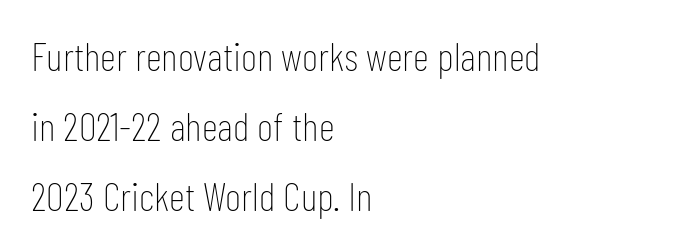
{"serif": "no", "italic": "no", "bold": "no", "weight": "thin", "width": "condensed", "stroke_contrast": "low", "x_height": "medium", "monospaced": "no", "underline": "no", "align": "left", "line_spacing_ratio": 1.75, "letter_spacing": "normal", "letter_spacing_em": 0.0, "glyph_px": 40}
